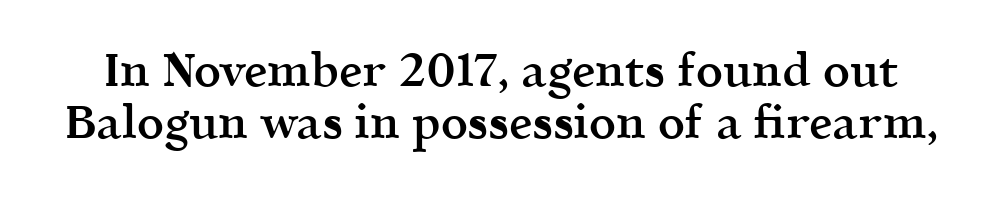
The image shows 47 px semibold serif type, upright; set tight line spacing (1.1x), normal letter spacing, not underlined; a medium x-height.
